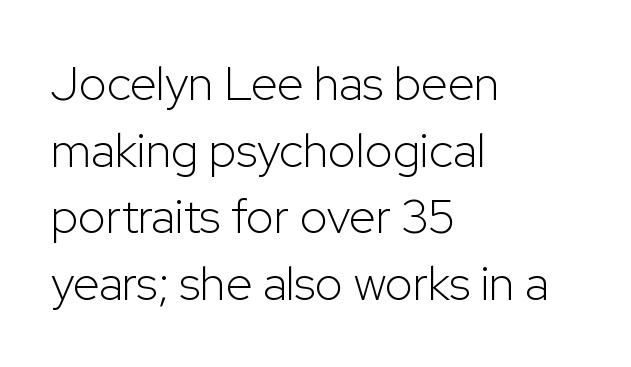
Examine the stroke ends and you'll find no serifs. Notice how the stems are strictly vertical — no italics here. The zone under the glyphs is completely vacant. The strokes are not fattened; the text isn't bold. The rendering anchors every line to the left-hand side.
